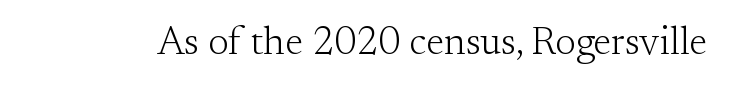
Q: Is the text bold? A: No.
Q: Is the text italic (slanted)? A: No, it is upright.
Q: Is the typeface a serif or a sans-serif typeface? A: Serif.
Q: Is the text underlined? A: No.
Q: Is the spacing between letters normal or unusually wide? A: Normal.
Q: Width (condensed, normal, or wide)? A: Normal.
Q: Stroke contrast? A: Medium.
Q: x-height? A: Small.
Q: Monospaced? A: No.
